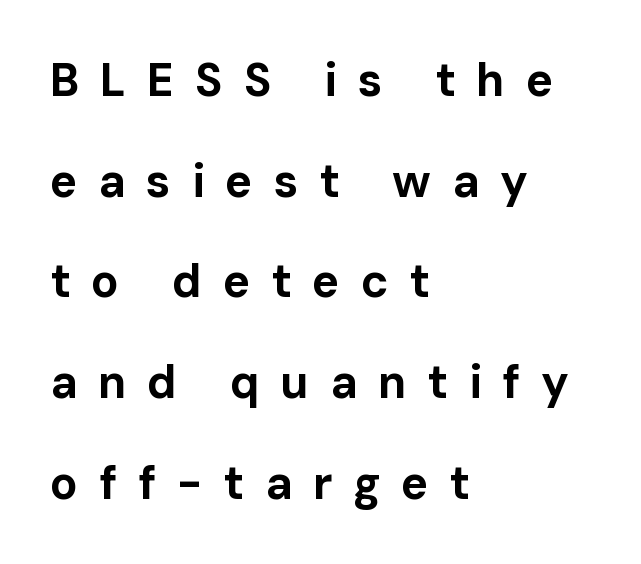
Is this a fixed-width face? No — the glyphs have proportional, varying widths. Notice the wide empty band between every row — that's loose leading. This sample uses an upright cut, with every glyph sitting square on the baseline. This is sans-serif lettering, the kind often seen on screens and signage. These lines stack with their left ends in a neat column.
